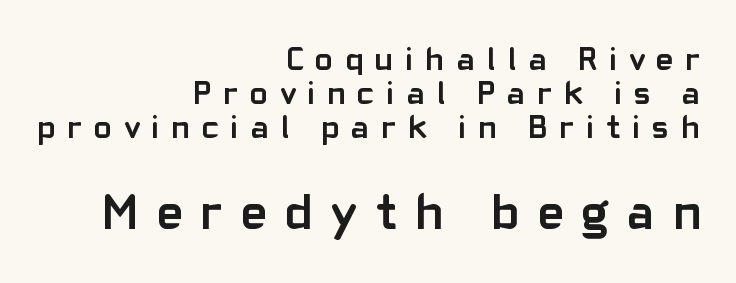
Q: Is the text bold? A: Yes.
Q: Is the text italic (slanted)? A: No, it is upright.
Q: Is the typeface a serif or a sans-serif typeface? A: Sans-serif.
Q: Is the text underlined? A: No.
Q: How is the paragraph aligned? A: Right-aligned.
Q: Is the spacing between letters normal or unusually wide? A: Unusually wide.
Q: Is the spacing between lines tight, normal or loose? A: Tight.
Q: Which block of text is set in a larger size, the first (top) or the second (bottom)? A: The second (bottom) one.
Q: Width (condensed, normal, or wide)? A: Normal.
Q: Stroke contrast? A: Low.
Q: x-height? A: Medium.
Q: Monospaced? A: No.
